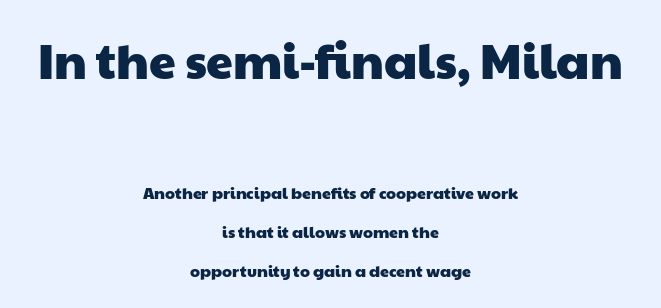
The image shows 48 px wide sans-serif type; set centered, loose line spacing (2.45x), normal letter spacing, not underlined; the first (top) block is 3.0x larger; low stroke contrast and a medium x-height.
